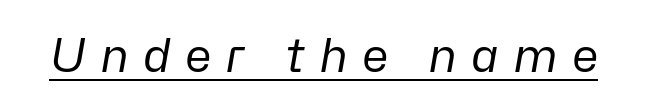
The image shows 46 px regular-weight type, italic (leaning right); set unusually wide letter spacing (+0.3 em), underlined; low stroke contrast and a medium x-height.
